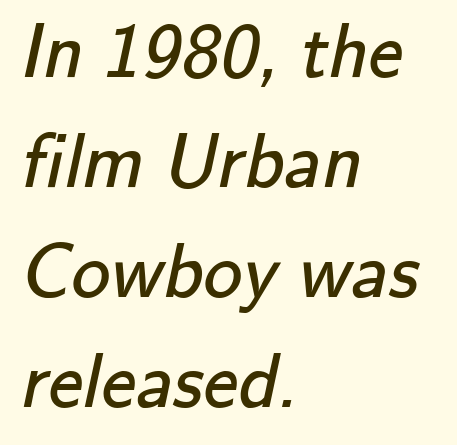
{"serif": "no", "bold": "no", "weight": "regular", "width": "normal", "stroke_contrast": "low", "x_height": "small", "monospaced": "no", "underline": "no", "align": "left", "line_spacing": "normal", "line_spacing_ratio": 1.41, "letter_spacing": "normal", "letter_spacing_em": 0.0, "glyph_px": 78}
